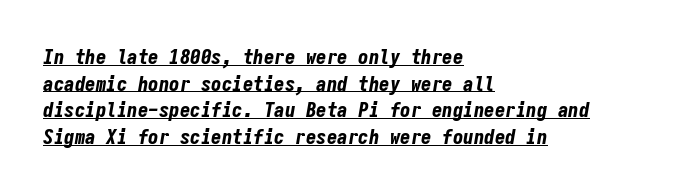
You can see a thin bar hugging the bottom of the glyphs. Notice how the passage keeps a crisp vertical edge on the left only. Compared with ordinary roman type, these characters are visibly tilted. Strong, thick strokes mark this as bold type.
